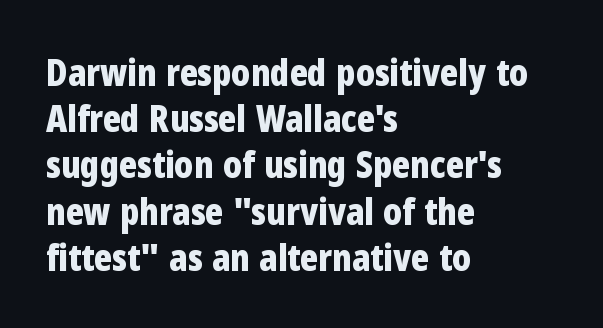
Notice how thick the strokes are: this is what a full bold looks like. The axis of the letterforms is exactly vertical. Just letters on the line, the space beneath them empty. Here the designer chose a conventional face with non-uniform glyph widths.
